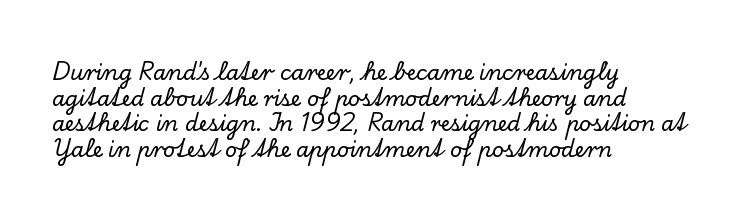
The image shows 21 px text type; set left-aligned, line spacing 1.22x, normal letter spacing, not underlined.
